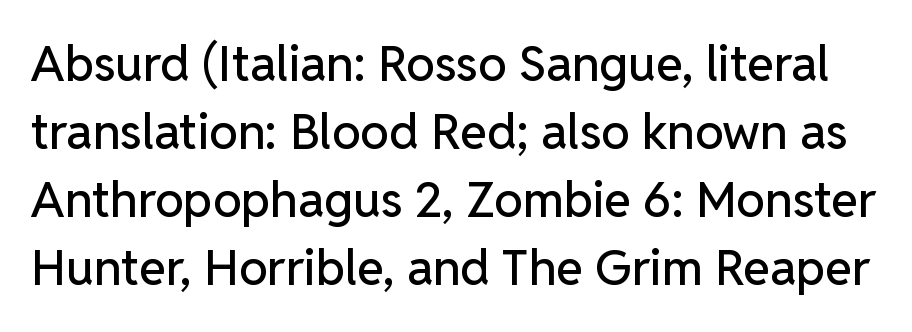
The image shows 49 px sans-serif type, upright; set normal line spacing (1.39x), normal letter spacing, not underlined; low stroke contrast and a medium x-height.
